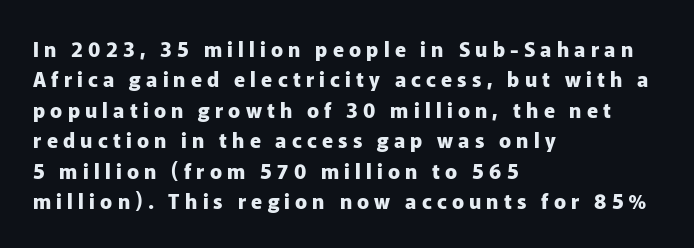
Does extra space separate the letters? Yes, quite a lot of it. These lines sit exactly where default settings would place them. How heavy is the stroke? Heavy — this is a bold. Ordinary non-slanted type is in use. Each line starts at the same left margin while the right side varies. The words here are not underlined.
